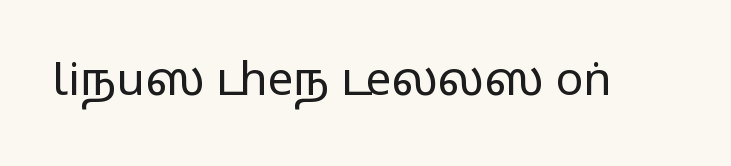
The image shows 46 px regular-weight, wide sans-serif type, upright; set normal letter spacing, not underlined; low stroke contrast and a medium x-height.
